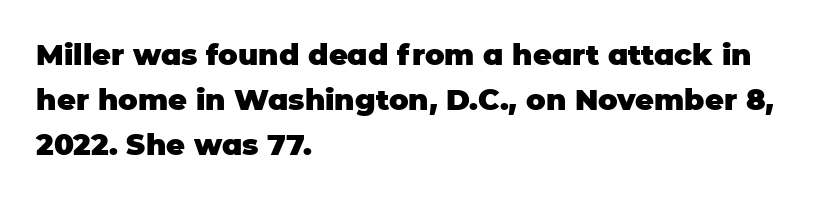
{"serif": "no", "italic": "no", "bold": "yes", "weight": "heavy", "width": "normal", "stroke_contrast": "low", "x_height": "large", "monospaced": "no", "underline": "no", "align": "left", "line_spacing": "normal", "line_spacing_ratio": 1.55, "letter_spacing": "normal", "letter_spacing_em": 0.0, "glyph_px": 29}
